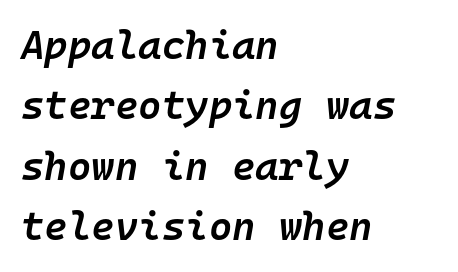
These lines stack with their left ends in a neat column. Is there much room between lines? A standard amount, neither cramped nor airy. Emphasis-style slanted type is in use. Fixed-width glyphs throughout — classic coding-font behaviour.
